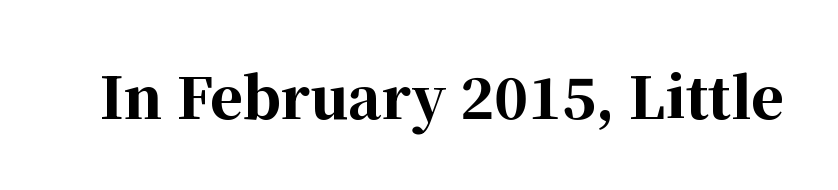
Q: Is the text bold? A: Yes.
Q: Is the text italic (slanted)? A: No, it is upright.
Q: Is the typeface a serif or a sans-serif typeface? A: Serif.
Q: Is the text underlined? A: No.
Q: Is the spacing between letters normal or unusually wide? A: Normal.
Q: Width (condensed, normal, or wide)? A: Normal.
Q: Stroke contrast? A: High.
Q: x-height? A: Medium.
Q: Monospaced? A: No.
